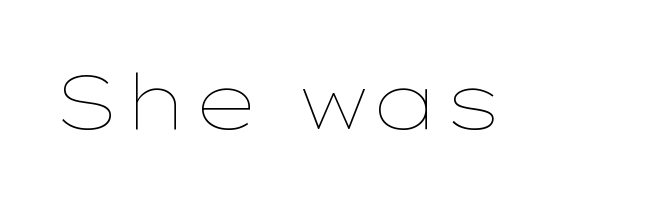
Q: Is the text bold? A: No.
Q: Is the text italic (slanted)? A: No, it is upright.
Q: Is the text underlined? A: No.
Q: Is the spacing between letters normal or unusually wide? A: Normal.
Q: Width (condensed, normal, or wide)? A: Wide.
Q: Stroke contrast? A: Low.
Q: x-height? A: Medium.
Q: Monospaced? A: No.
